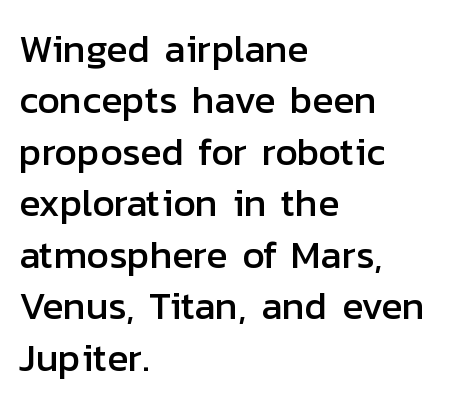
Classification — sans serif. Tracking here is standard; glyphs follow each other at the usual distance. The ragged edge is on the right, which tells us the setting is flush left. Check the space under the baseline: it is left empty.
